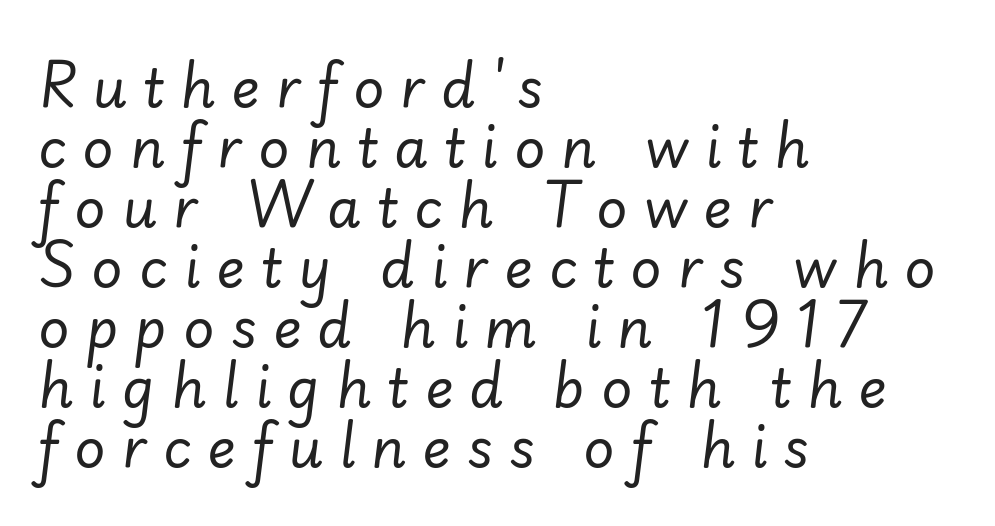
Q: Is the text bold? A: No.
Q: Is the text italic (slanted)? A: Yes, it leans right by about 7 degrees.
Q: Is the text underlined? A: No.
Q: How is the paragraph aligned? A: Left-aligned.
Q: Is the spacing between letters normal or unusually wide? A: Unusually wide.
Q: Is the spacing between lines tight, normal or loose? A: Tight.
Q: Width (condensed, normal, or wide)? A: Normal.
Q: Stroke contrast? A: Low.
Q: x-height? A: Small.
Q: Monospaced? A: No.
